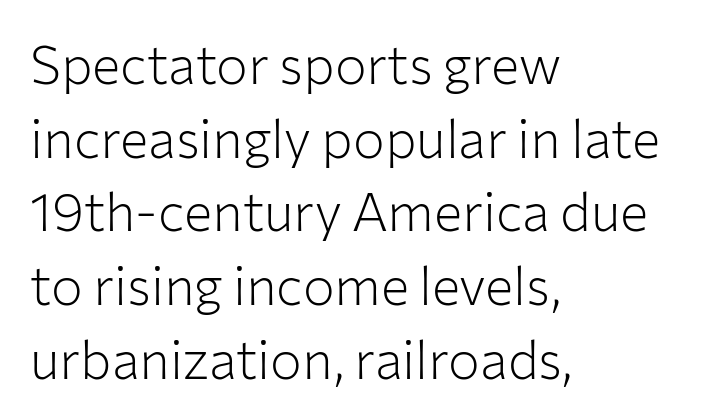
The image shows 53 px light sans-serif type, upright; set left-aligned, normal line spacing (1.39x), normal letter spacing, not underlined; low stroke contrast and a medium x-height.
